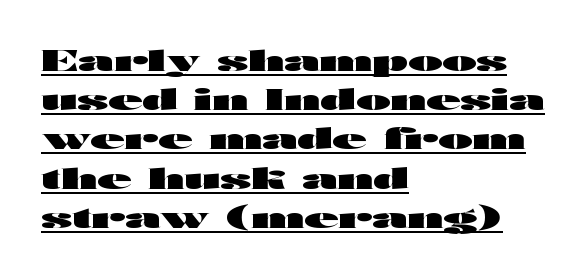
You can see a thin bar hugging the bottom of the glyphs. Honestly, the row spacing looks completely unremarkable. A full-strength bold gives these letters their thick strokes. Ascenders rise straight up at ninety degrees.
